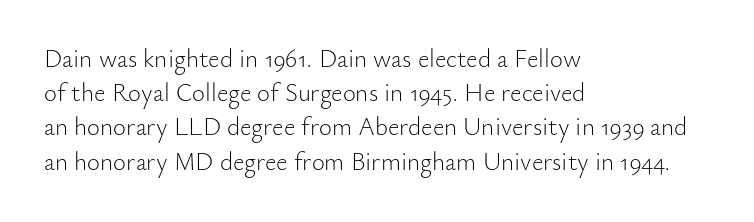
The image shows 25 px text type, upright; set left-aligned, normal line spacing (1.37x), normal letter spacing, not underlined.
